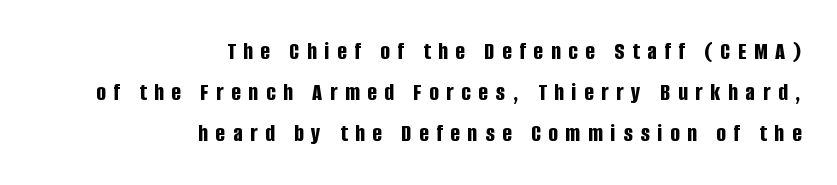
This rendering uses right alignment, leaving the left contour irregular. Students, this is bold: see how much ink each stroke carries. The type is letterspaced generously, with wide tracking. Lines of text with bare space underneath. Posture: upright roman.
